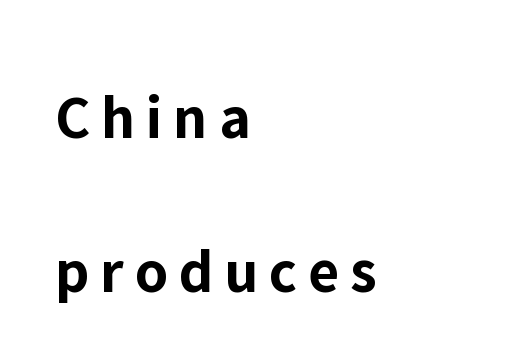
The image shows 63 px bold sans-serif type, upright; set left-aligned, loose line spacing (2.45x), not underlined; low stroke contrast and a medium x-height.
